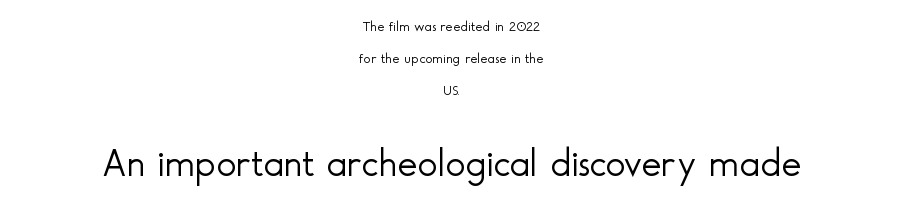
{"serif": "no", "italic": "no", "bold": "no", "weight": "light", "width": "normal", "x_height": "small", "monospaced": "no", "underline": "no", "align": "center", "line_spacing": "loose", "line_spacing_ratio": 2.29, "letter_spacing": "normal", "letter_spacing_em": 0.0, "larger_block": "second", "size_ratio": 2.71, "glyph_px": 38}
